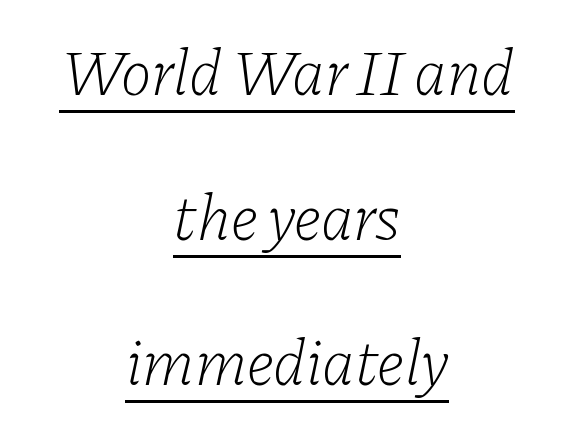
{"serif": "yes", "italic": "yes", "lean": "right", "slant_degrees": 11, "bold": "no", "weight": "light", "width": "normal", "stroke_contrast": "low", "x_height": "medium", "monospaced": "no", "underline": "yes", "align": "center", "line_spacing": "loose", "line_spacing_ratio": 2.23, "letter_spacing": "normal", "letter_spacing_em": 0.0, "glyph_px": 65}
